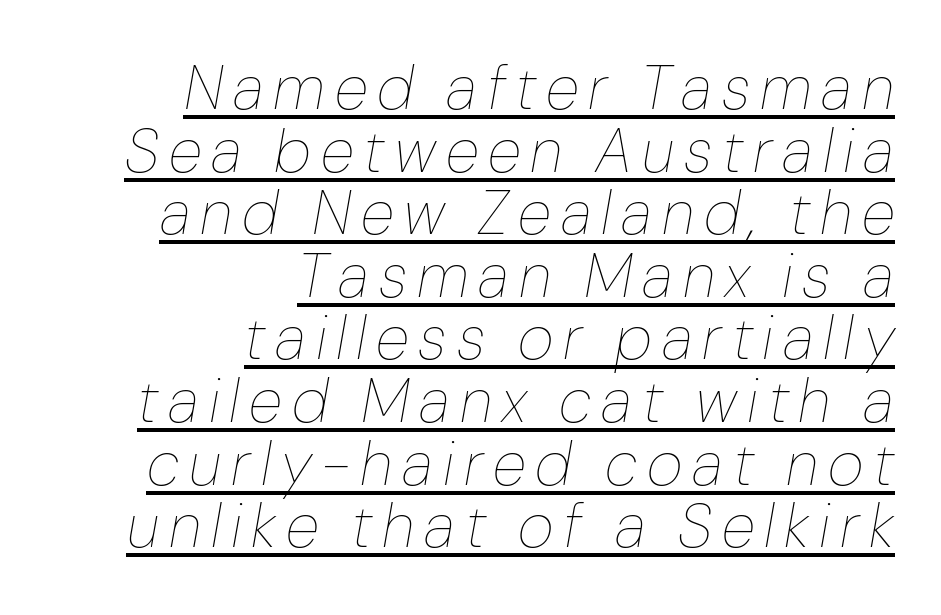
Q: Is the text bold? A: No.
Q: Is the text italic (slanted)? A: Yes, it leans right by about 10 degrees.
Q: Is the text underlined? A: Yes.
Q: How is the paragraph aligned? A: Right-aligned.
Q: Is the spacing between lines tight, normal or loose? A: Tight.
Q: Width (condensed, normal, or wide)? A: Normal.
Q: Stroke contrast? A: Low.
Q: x-height? A: Medium.
Q: Monospaced? A: No.
